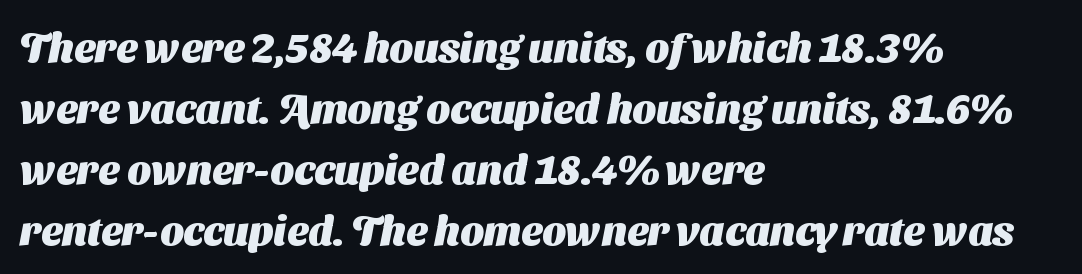
Rule under the text: the space is simply empty. The glyphs in this specimen are sans serif. The letters sit at their default tracking, neither squeezed nor spread. Is the block centered? No — it sits flush against the left margin. Does the weight exceed regular? Yes, all the way to bold. Horizontal bands of white between lines are of average thickness.
